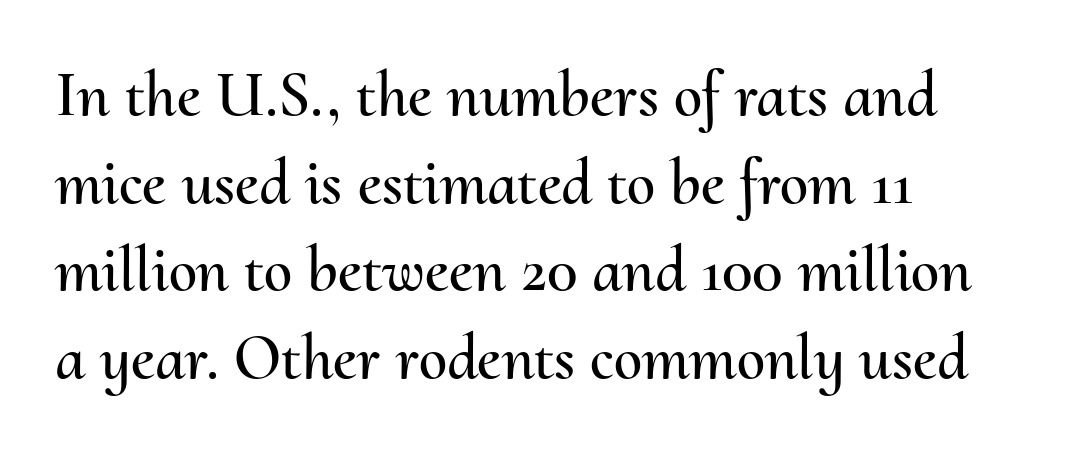
The image shows 64 px text type, upright; set left-aligned, normal line spacing (1.37x), normal letter spacing, not underlined; medium stroke contrast and a small x-height.
